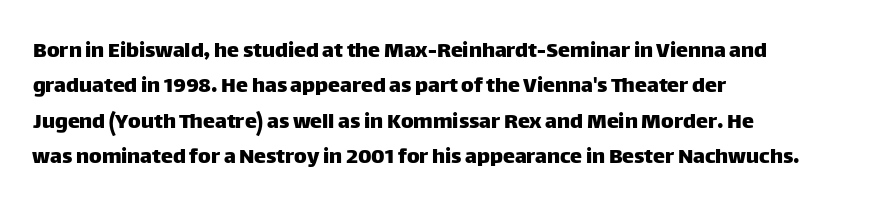
The image shows 24 px text type, upright; set left-aligned, normal line spacing (1.47x), normal letter spacing, not underlined.
